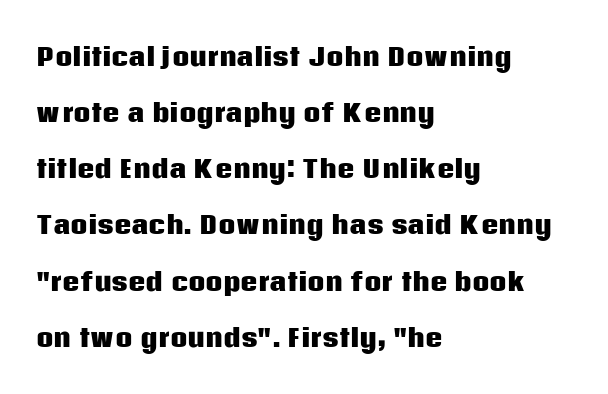
The image shows 24 px bold type, upright; set left-aligned, loose line spacing (2.34x), normal letter spacing, not underlined.
